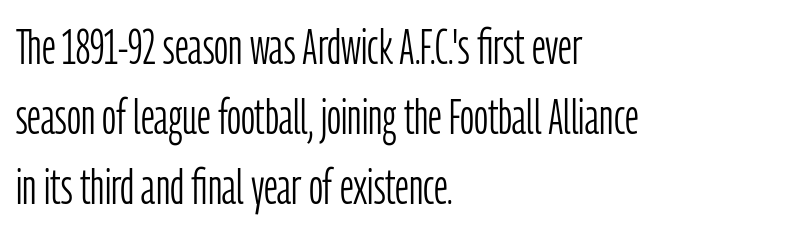
A typesetter would call this proportional, since set widths differ per character. Ascenders rise straight up at ninety degrees. The baseline area is clear. The designer went with a sans here, leaving each stem footless. Is there much room between lines? A standard amount, neither cramped nor airy. A typesetter would call this zero additional tracking.
